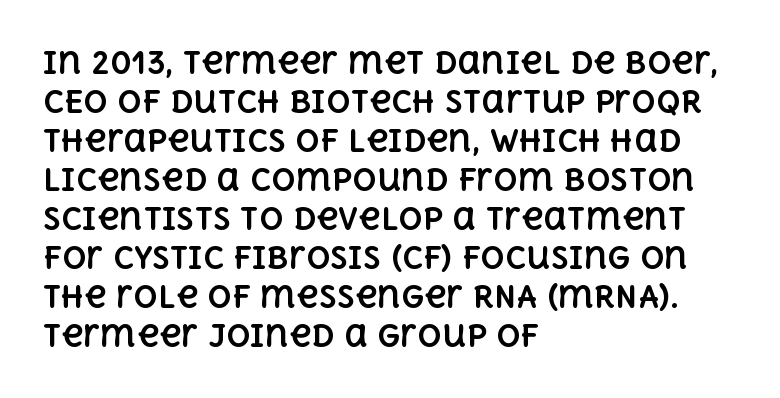
The image shows 30 px bold type, upright; set left-aligned, normal line spacing (1.3x), normal letter spacing, not underlined; a large x-height.
